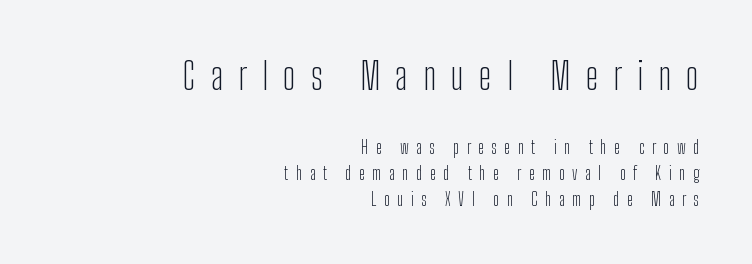
Q: Is the text bold? A: No.
Q: Is the text italic (slanted)? A: No, it is upright.
Q: Is the typeface a serif or a sans-serif typeface? A: Sans-serif.
Q: Is the text underlined? A: No.
Q: How is the paragraph aligned? A: Right-aligned.
Q: Is the spacing between letters normal or unusually wide? A: Unusually wide.
Q: Is the spacing between lines tight, normal or loose? A: Normal.
Q: Which block of text is set in a larger size, the first (top) or the second (bottom)? A: The first (top) one.
Q: Width (condensed, normal, or wide)? A: Condensed.
Q: Stroke contrast? A: Low.
Q: x-height? A: Medium.
Q: Monospaced? A: No.
